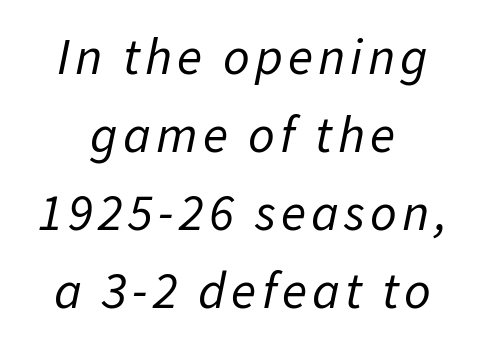
The image shows 52 px regular-weight type, italic (leaning right); set centered, normal line spacing (1.5x), not underlined; low stroke contrast and a medium x-height.
